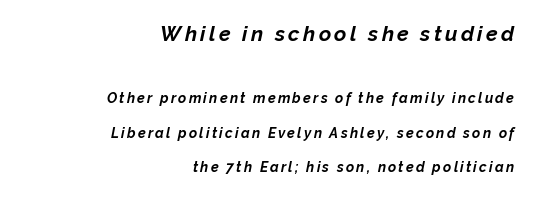
{"italic": "yes", "lean": "right", "slant_degrees": 12, "bold": "yes", "underline": "no", "align": "right", "line_spacing": "loose", "line_spacing_ratio": 2.45, "larger_block": "first", "size_ratio": 1.5, "glyph_px": 21}
